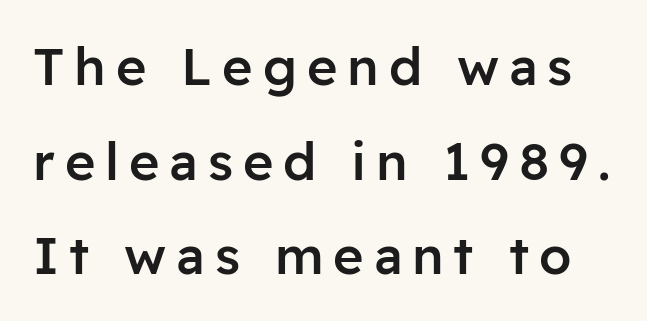
The image shows 52 px semibold sans-serif type, upright; set line spacing 1.82x, not underlined; low stroke contrast and a medium x-height.
